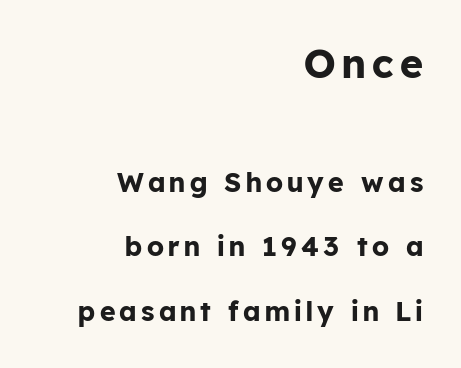
Q: Is the text bold? A: Yes.
Q: Is the text italic (slanted)? A: No, it is upright.
Q: Is the typeface a serif or a sans-serif typeface? A: Sans-serif.
Q: Is the text underlined? A: No.
Q: How is the paragraph aligned? A: Right-aligned.
Q: Is the spacing between lines tight, normal or loose? A: Loose.
Q: Which block of text is set in a larger size, the first (top) or the second (bottom)? A: The first (top) one.
Q: Width (condensed, normal, or wide)? A: Normal.
Q: Stroke contrast? A: Low.
Q: x-height? A: Medium.
Q: Monospaced? A: No.
